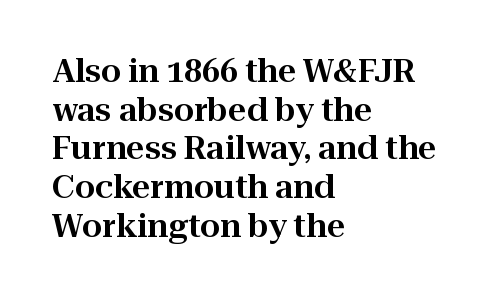
{"serif": "yes", "italic": "no", "width": "normal", "stroke_contrast": "high", "x_height": "medium", "monospaced": "no", "underline": "no", "align": "left", "line_spacing_ratio": 1.21, "letter_spacing": "normal", "letter_spacing_em": 0.0, "glyph_px": 32}
